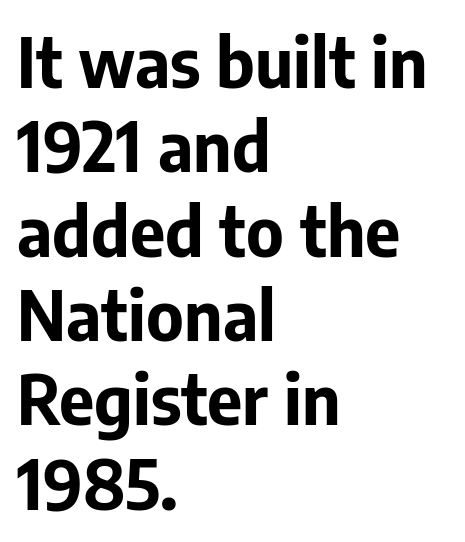
The image shows 68 px bold sans-serif type, upright; set left-aligned, line spacing 1.24x, normal letter spacing, not underlined; low stroke contrast and a medium x-height.
